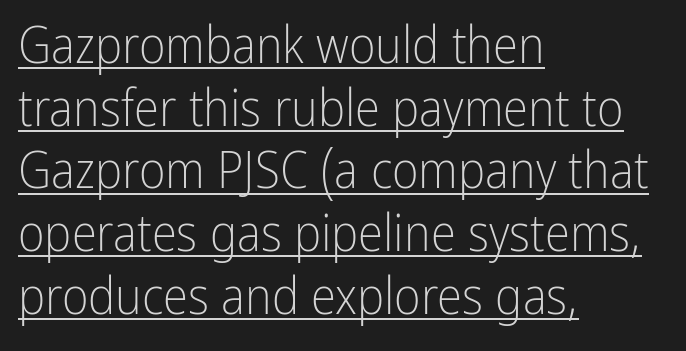
Q: Is the text bold? A: No.
Q: Is the text italic (slanted)? A: No, it is upright.
Q: Is the typeface a serif or a sans-serif typeface? A: Sans-serif.
Q: Is the text underlined? A: Yes.
Q: How is the paragraph aligned? A: Left-aligned.
Q: Is the spacing between letters normal or unusually wide? A: Normal.
Q: Width (condensed, normal, or wide)? A: Condensed.
Q: Stroke contrast? A: Low.
Q: x-height? A: Medium.
Q: Monospaced? A: No.
